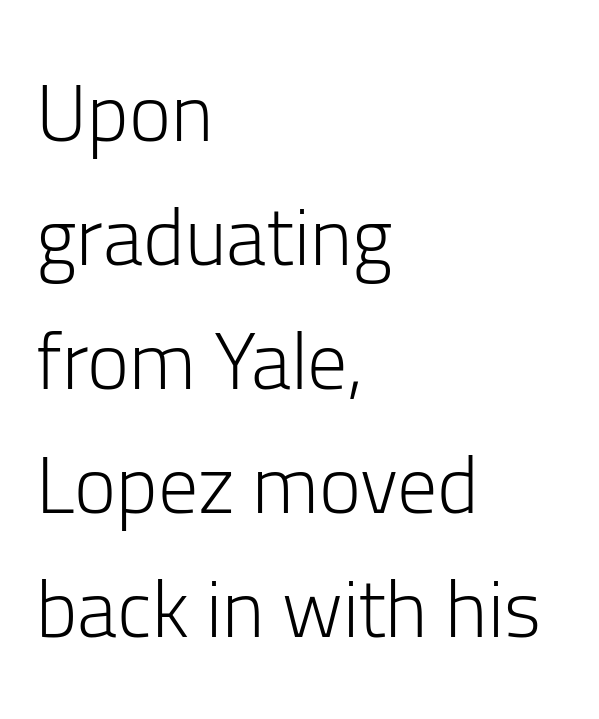
Here the glyphs are tracked normally, forming tight word shapes. Each row of text sits above clean, open space. No feet cap the strokes, marking this as sans-serif type. A typesetter would call this proportional, since set widths differ per character. Short and long lines alike share a common starting point at left.
